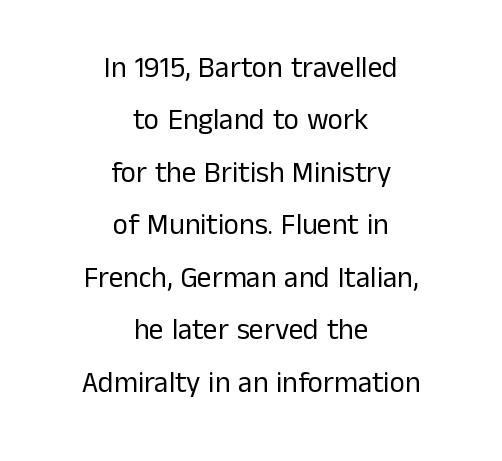
Tracking value appears to be zero — textbook default spacing. Neither beginnings nor endings align; midpoints do. Weight class: somewhere from thin through regular. The gap between lines stays unmarked. Spacing verdict: proportional, widths tailored to each character. Letterform terminals end flat and unadorned throughout the passage.
